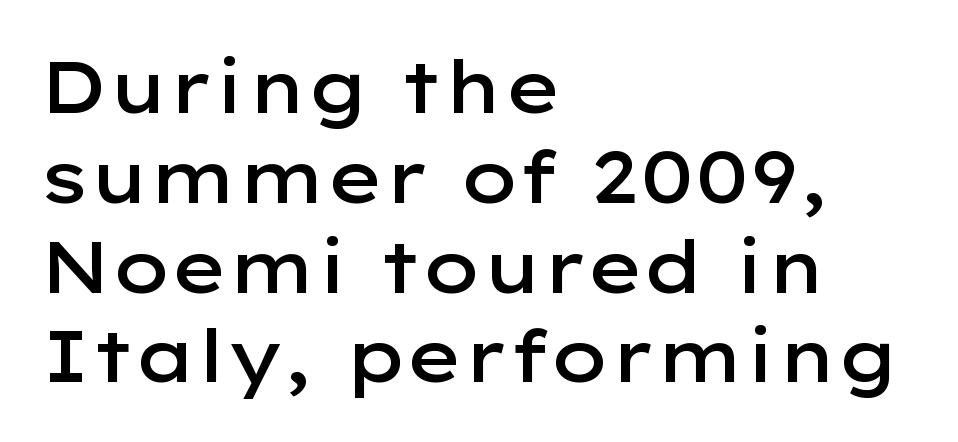
{"serif": "no", "italic": "no", "bold": "semi", "weight": "semibold", "width": "wide", "stroke_contrast": "low", "x_height": "medium", "monospaced": "no", "underline": "no", "align": "left", "line_spacing_ratio": 1.23, "letter_spacing": "normal", "letter_spacing_em": 0.0, "glyph_px": 73}
